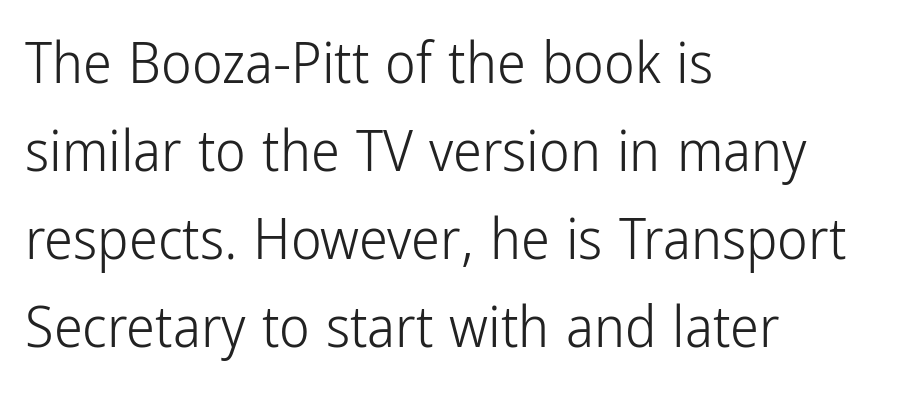
{"serif": "no", "italic": "no", "bold": "no", "weight": "light", "width": "condensed", "stroke_contrast": "low", "x_height": "medium", "monospaced": "no", "underline": "no", "align": "left", "line_spacing": "normal", "line_spacing_ratio": 1.52, "letter_spacing": "normal", "letter_spacing_em": 0.0, "glyph_px": 58}
